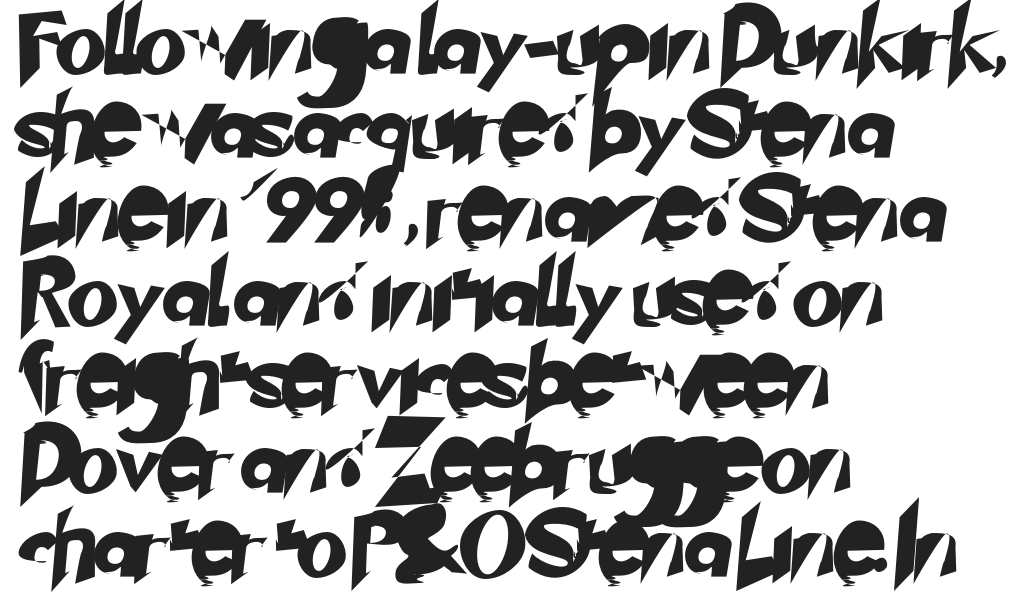
Do the characters align in a grid? No, the font is proportional. Caption: standard tracking, unaltered. Each letter's strokes conclude bluntly, with no projecting serifs. The paragraph shown leans on its left margin.
